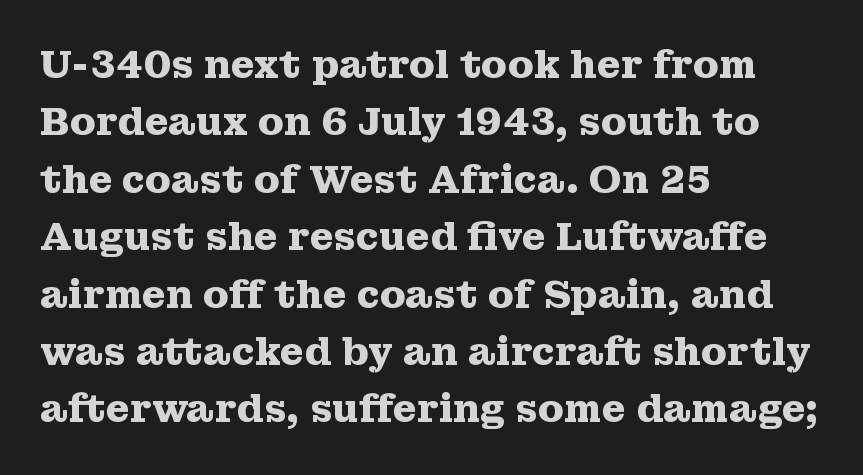
Q: Is the text bold? A: Yes.
Q: Is the text italic (slanted)? A: No, it is upright.
Q: Is the typeface a serif or a sans-serif typeface? A: Serif.
Q: Is the text underlined? A: No.
Q: How is the paragraph aligned? A: Left-aligned.
Q: Is the spacing between letters normal or unusually wide? A: Normal.
Q: Is the spacing between lines tight, normal or loose? A: Normal.
Q: Width (condensed, normal, or wide)? A: Wide.
Q: Stroke contrast? A: Medium.
Q: x-height? A: Medium.
Q: Monospaced? A: No.
